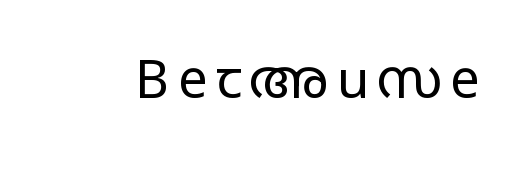
{"serif": "no", "italic": "no", "bold": "no", "weight": "regular", "width": "wide", "stroke_contrast": "low", "x_height": "large", "monospaced": "no", "underline": "no", "glyph_px": 53}
